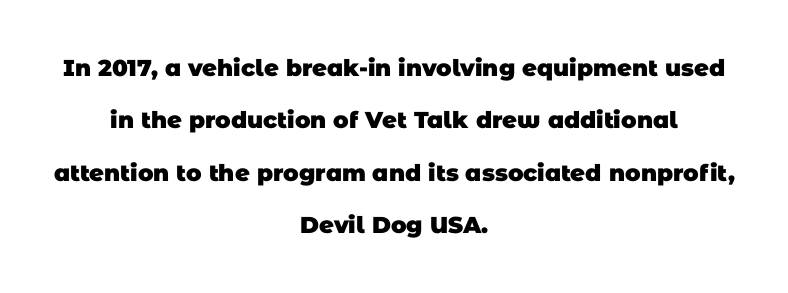
The image shows 23 px bold type; set centered, loose line spacing (2.28x), normal letter spacing, not underlined.
